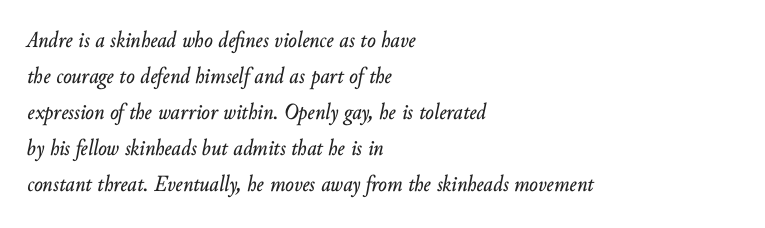
Q: Is the text italic (slanted)? A: Yes, it leans right by about 10 degrees.
Q: Is the text underlined? A: No.
Q: How is the paragraph aligned? A: Left-aligned.
Q: Is the spacing between letters normal or unusually wide? A: Normal.
Q: Is the spacing between lines tight, normal or loose? A: Normal.
